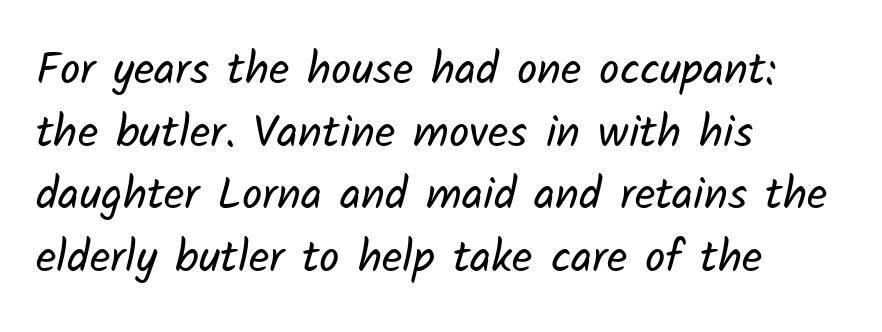
The image shows 45 px regular-weight sans-serif type; set left-aligned, normal line spacing (1.39x), normal letter spacing, not underlined; low stroke contrast and a medium x-height.
